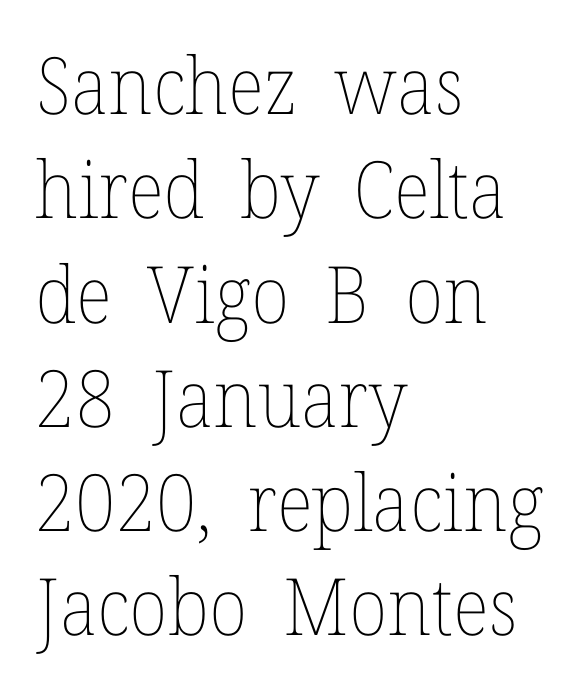
{"italic": "no", "bold": "no", "weight": "thin", "width": "normal", "stroke_contrast": "low", "x_height": "medium", "monospaced": "no", "underline": "no", "align": "left", "line_spacing": "normal", "line_spacing_ratio": 1.32, "letter_spacing": "normal", "letter_spacing_em": 0.0, "glyph_px": 79}
